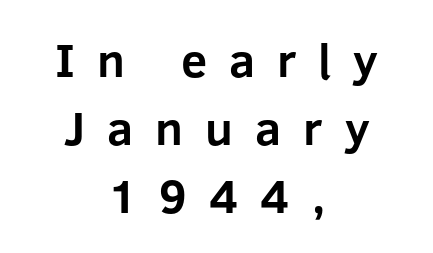
Think of a printed novel: that variable character pitch is what you see here. The letters are spread apart with noticeably loose tracking. The zone under the glyphs is completely vacant. The face used here is a sans, in the tradition of grotesques and geometrics. This sample keeps an unexceptional amount of space between lines.
